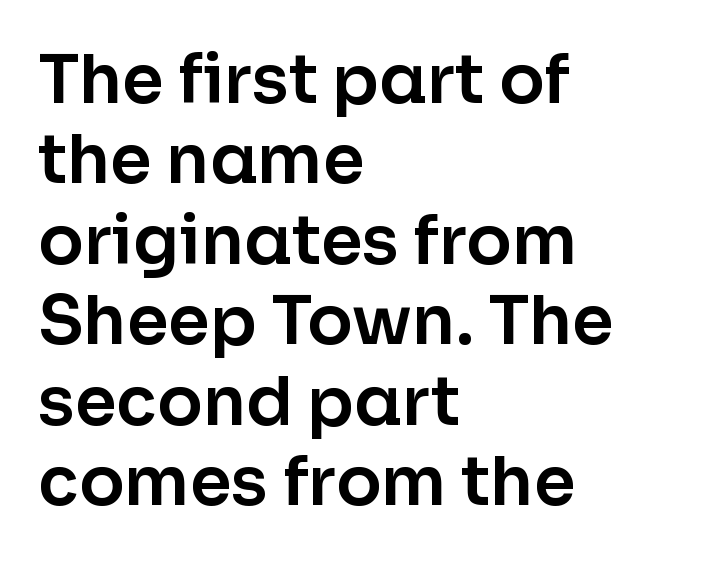
{"serif": "no", "italic": "no", "width": "normal", "stroke_contrast": "low", "x_height": "medium", "monospaced": "no", "underline": "no", "align": "left", "line_spacing_ratio": 1.2, "letter_spacing": "normal", "letter_spacing_em": 0.0, "glyph_px": 67}
